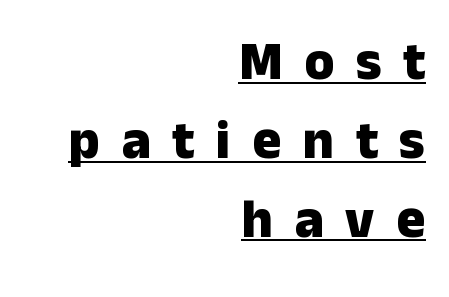
Every letter is thick-stroked: bold, no question. The letters advance in unequal steps, a hallmark of proportional type. You can tell from the bare stems that sans-serif type was used. Each word looks stretched out because of the extra space between its letters.
